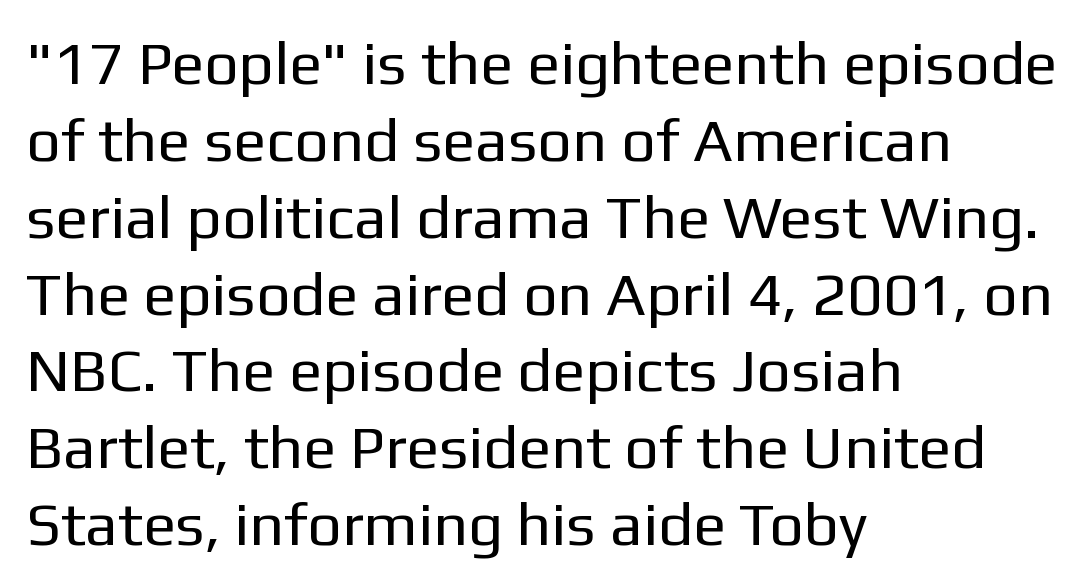
The image shows 61 px regular-weight sans-serif type, upright; set left-aligned, normal line spacing (1.26x), normal letter spacing, not underlined; low stroke contrast and a medium x-height.
